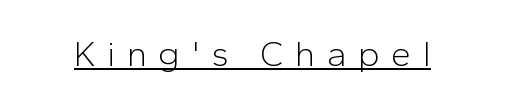
Q: Is the text bold? A: No.
Q: Is the text italic (slanted)? A: No, it is upright.
Q: Is the typeface a serif or a sans-serif typeface? A: Sans-serif.
Q: Is the text underlined? A: Yes.
Q: Is the spacing between letters normal or unusually wide? A: Unusually wide.
Q: Width (condensed, normal, or wide)? A: Normal.
Q: Stroke contrast? A: Low.
Q: x-height? A: Medium.
Q: Monospaced? A: No.
